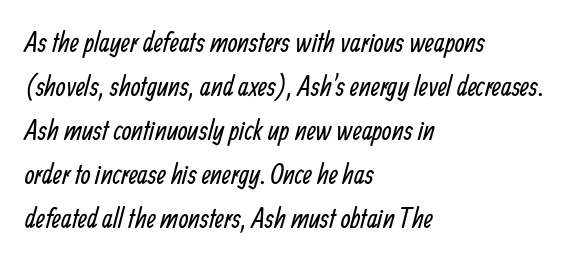
Q: Is the text bold? A: No.
Q: Is the typeface a serif or a sans-serif typeface? A: Sans-serif.
Q: Is the text underlined? A: No.
Q: How is the paragraph aligned? A: Left-aligned.
Q: Is the spacing between letters normal or unusually wide? A: Normal.
Q: Is the spacing between lines tight, normal or loose? A: Normal.
Q: Width (condensed, normal, or wide)? A: Condensed.
Q: Stroke contrast? A: Low.
Q: x-height? A: Medium.
Q: Monospaced? A: No.
